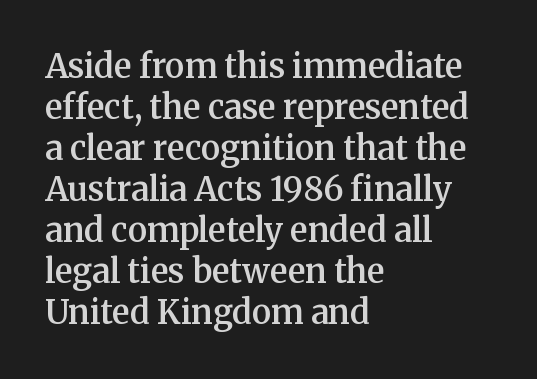
Rule under the text: the space is simply empty. The letters stand upright; this is a roman face. The rendering shows small feet on the letterforms — a serif design. Default kerning and tracking; the words read as compact shapes. The rendering anchors every line to the left-hand side.
